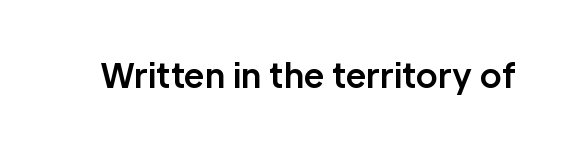
{"serif": "no", "italic": "no", "bold": "yes", "weight": "bold", "width": "normal", "stroke_contrast": "low", "x_height": "medium", "monospaced": "no", "underline": "no", "letter_spacing": "normal", "letter_spacing_em": 0.0, "glyph_px": 33}
